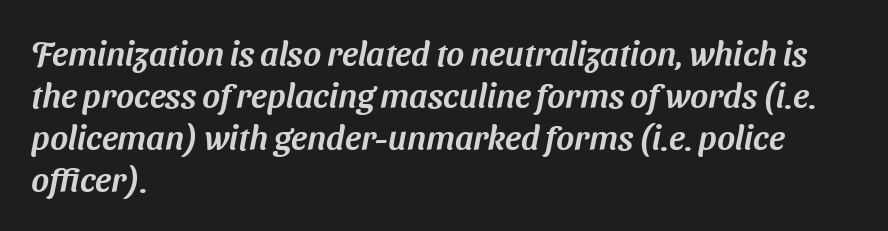
Q: Is the typeface a serif or a sans-serif typeface? A: Sans-serif.
Q: Is the text underlined? A: No.
Q: How is the paragraph aligned? A: Left-aligned.
Q: Is the spacing between letters normal or unusually wide? A: Normal.
Q: Width (condensed, normal, or wide)? A: Normal.
Q: Stroke contrast? A: Medium.
Q: x-height? A: Medium.
Q: Monospaced? A: No.
